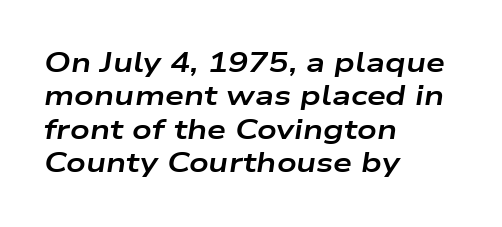
{"italic": "yes", "lean": "right", "slant_degrees": 9, "bold": "yes", "underline": "no", "align": "left", "line_spacing_ratio": 1.24, "letter_spacing": "normal", "letter_spacing_em": 0.0, "glyph_px": 27}
